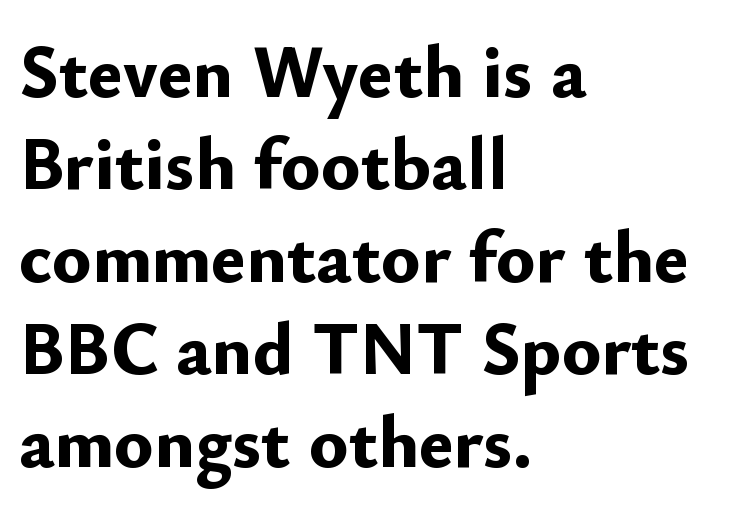
Notice how thick the strokes are: this is what a full bold looks like. Observe the absence of serifs on each vertical stroke in this sample. Students, observe: this is what conventionally led text looks like. Posture: upright roman. The passage is arranged the way most books set body copy — flush left.
